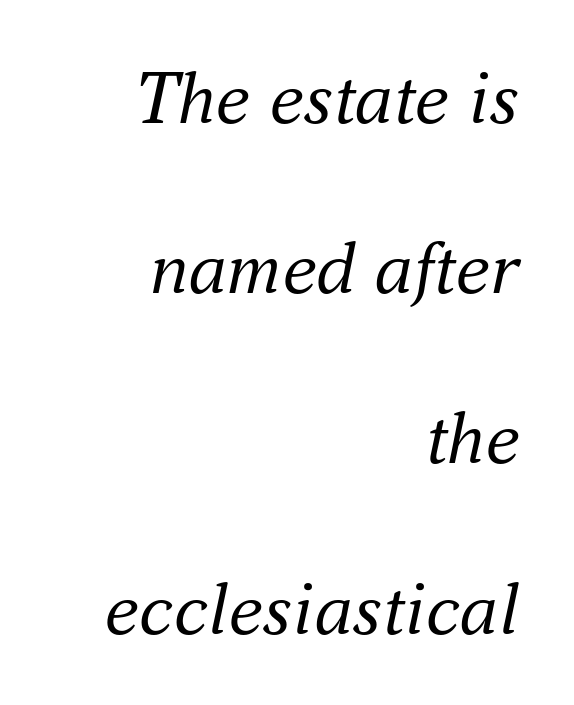
Q: Is the text bold? A: No.
Q: Is the text italic (slanted)? A: Yes, it leans right by about 16 degrees.
Q: Is the typeface a serif or a sans-serif typeface? A: Serif.
Q: Is the text underlined? A: No.
Q: How is the paragraph aligned? A: Right-aligned.
Q: Is the spacing between letters normal or unusually wide? A: Normal.
Q: Is the spacing between lines tight, normal or loose? A: Loose.
Q: Width (condensed, normal, or wide)? A: Normal.
Q: Stroke contrast? A: Medium.
Q: x-height? A: Small.
Q: Monospaced? A: No.
